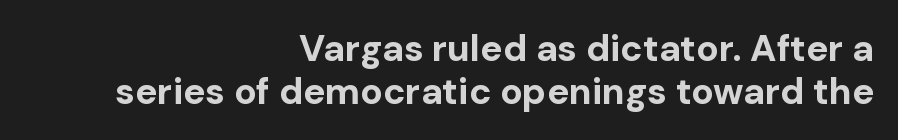
{"serif": "no", "italic": "no", "bold": "yes", "weight": "bold", "width": "normal", "stroke_contrast": "low", "x_height": "medium", "monospaced": "no", "underline": "no", "align": "right", "line_spacing": "tight", "line_spacing_ratio": 1.15, "letter_spacing": "normal", "letter_spacing_em": 0.0, "glyph_px": 37}
